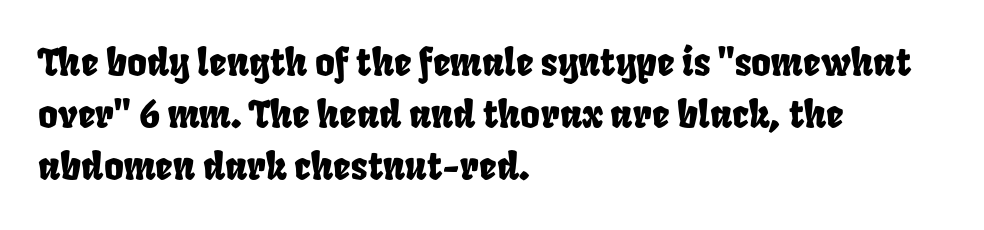
Clear beneath every line of the passage. Characters follow at the spacing the type designer built in. Spacing verdict: proportional, widths tailored to each character. The rendering uses a moderate line-height, typical for paragraphs.
